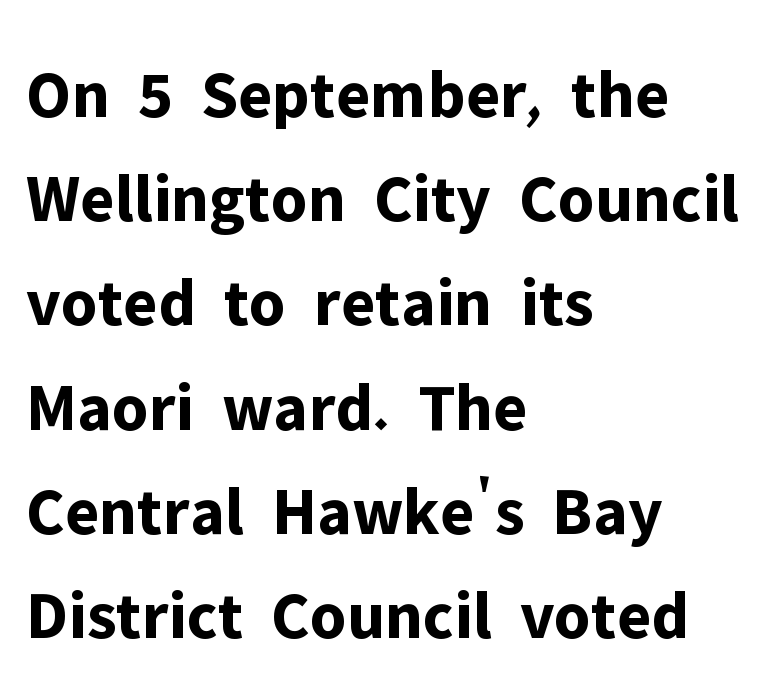
The image shows 69 px bold sans-serif type, upright; set left-aligned, normal line spacing (1.51x), normal letter spacing, not underlined; low stroke contrast and a medium x-height.
